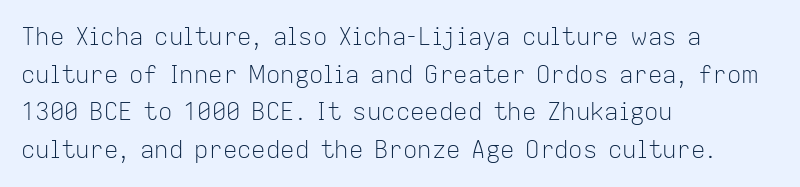
{"italic": "no", "bold": "no", "underline": "no", "align": "left", "line_spacing": "normal", "line_spacing_ratio": 1.57, "letter_spacing": "normal", "letter_spacing_em": 0.0, "glyph_px": 24}
